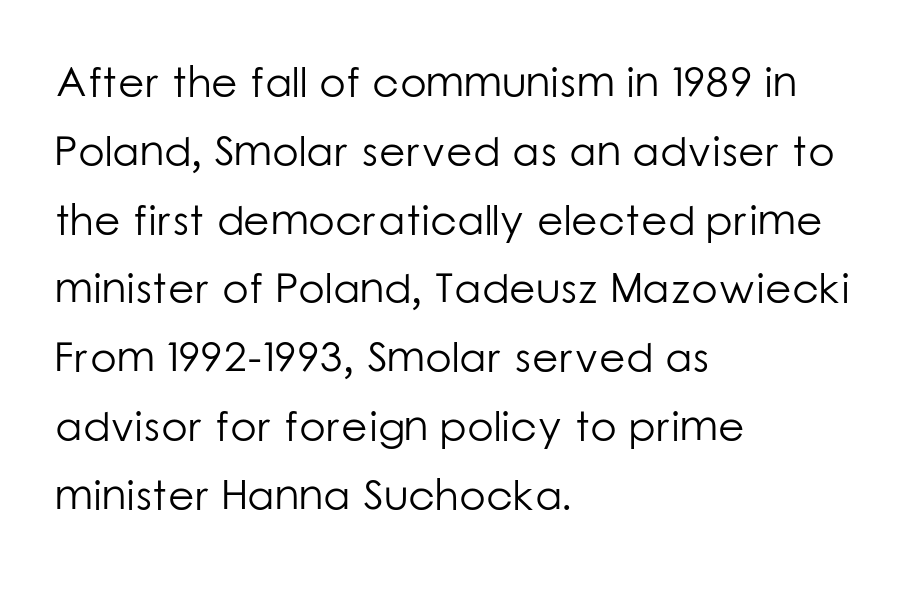
{"serif": "no", "italic": "no", "bold": "no", "weight": "light", "width": "normal", "stroke_contrast": "low", "x_height": "medium", "monospaced": "no", "underline": "no", "align": "left", "line_spacing": "normal", "line_spacing_ratio": 1.6, "letter_spacing": "normal", "letter_spacing_em": 0.0, "glyph_px": 43}
